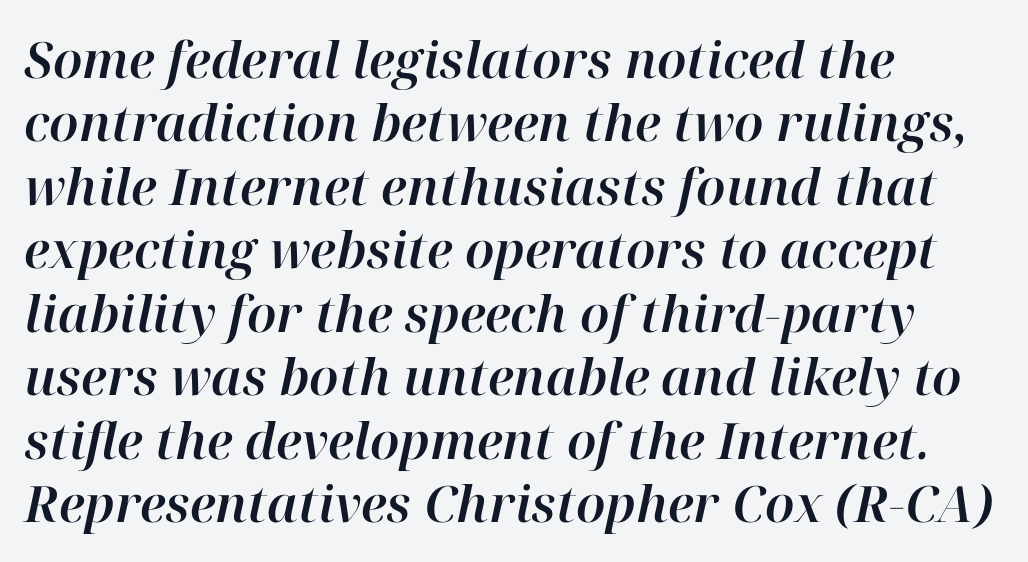
{"italic": "yes", "lean": "right", "slant_degrees": 12, "width": "normal", "stroke_contrast": "high", "x_height": "medium", "monospaced": "no", "underline": "no", "align": "left", "line_spacing": "normal", "line_spacing_ratio": 1.27, "letter_spacing": "normal", "letter_spacing_em": 0.0, "glyph_px": 50}
